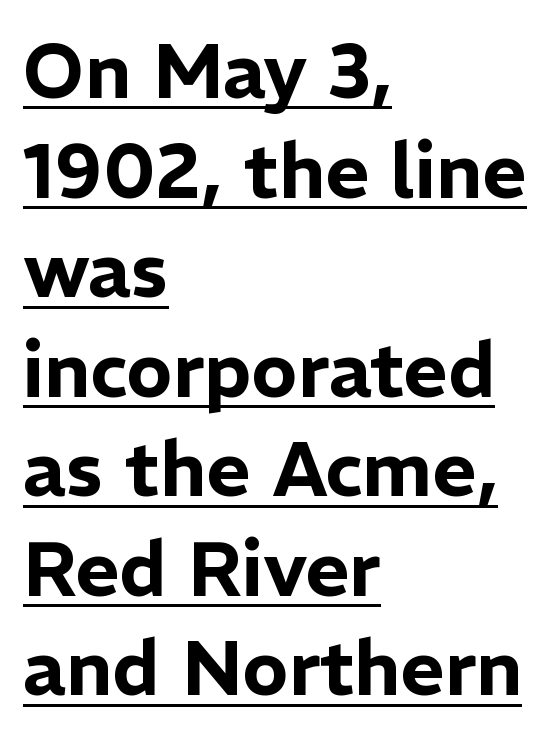
The image shows 76 px sans-serif type, upright; set left-aligned, normal line spacing (1.31x), normal letter spacing, underlined; low stroke contrast and a medium x-height.
